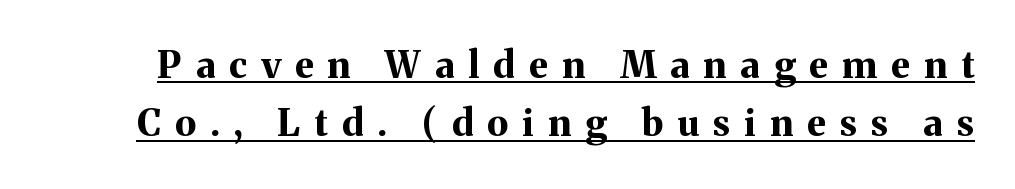
{"serif": "yes", "italic": "no", "bold": "yes", "weight": "bold", "width": "normal", "stroke_contrast": "medium", "x_height": "medium", "monospaced": "no", "underline": "yes", "line_spacing": "normal", "line_spacing_ratio": 1.58, "letter_spacing": "wide", "letter_spacing_em": 0.38, "glyph_px": 37}
